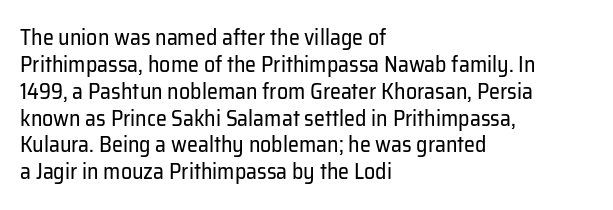
The image shows 22 px text type, upright; set left-aligned, line spacing 1.22x, normal letter spacing, not underlined.
